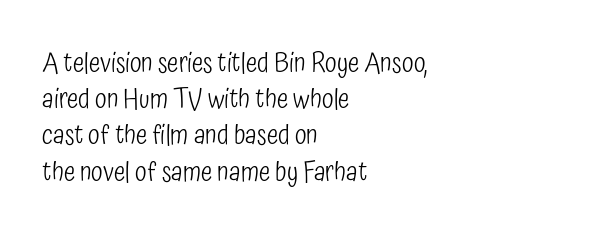
{"italic": "no", "bold": "no", "underline": "no", "align": "left", "line_spacing": "normal", "line_spacing_ratio": 1.34, "letter_spacing": "normal", "letter_spacing_em": 0.0, "glyph_px": 27}
